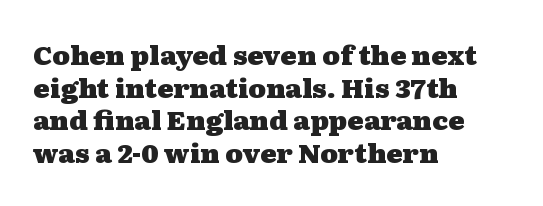
The image shows 27 px bold type, upright; set left-aligned, line spacing 1.21x, normal letter spacing, not underlined.
